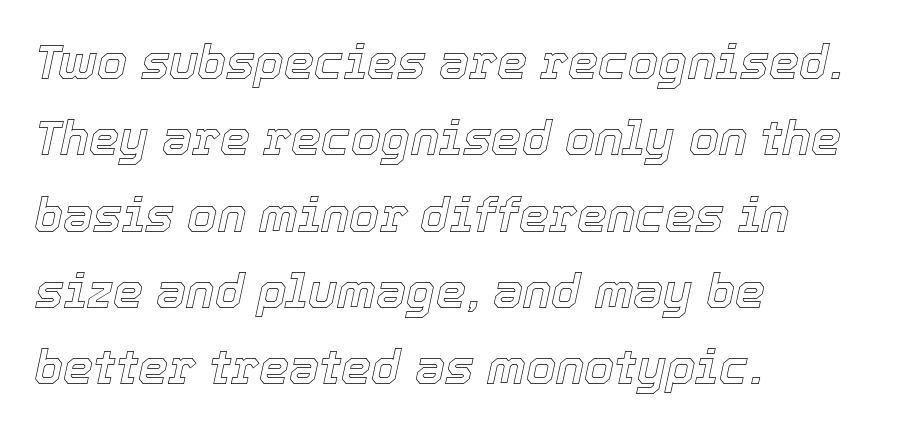
Q: Is the text italic (slanted)? A: Yes, it leans right by about 12 degrees.
Q: Is the text underlined? A: No.
Q: How is the paragraph aligned? A: Left-aligned.
Q: Is the spacing between letters normal or unusually wide? A: Normal.
Q: Is the spacing between lines tight, normal or loose? A: Normal.
Q: Width (condensed, normal, or wide)? A: Normal.
Q: x-height? A: Medium.
Q: Monospaced? A: No.
